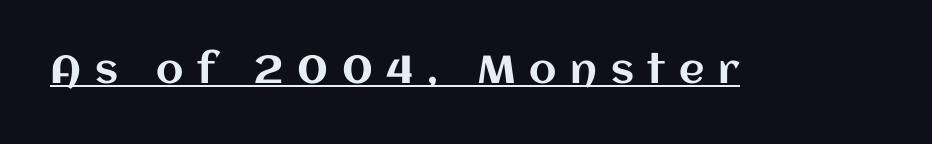
The image shows 39 px text type, upright; set unusually wide letter spacing (+0.35 em), underlined; medium stroke contrast and a large x-height.
